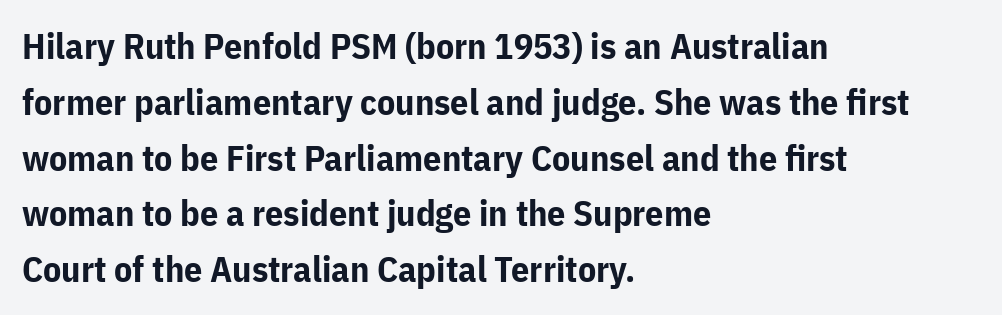
Decoration check: the copy has no underline. Ascenders rise straight up at ninety degrees. The text was rendered using a sans face with plain stroke endings. Each line starts at the same left margin while the right side varies.
